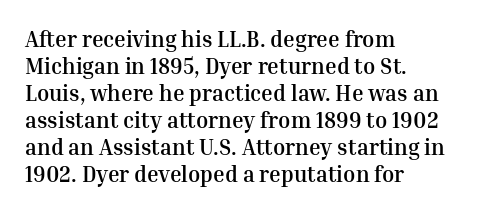
Q: Is the text bold? A: Yes.
Q: Is the text italic (slanted)? A: No, it is upright.
Q: Is the text underlined? A: No.
Q: How is the paragraph aligned? A: Left-aligned.
Q: Is the spacing between letters normal or unusually wide? A: Normal.
